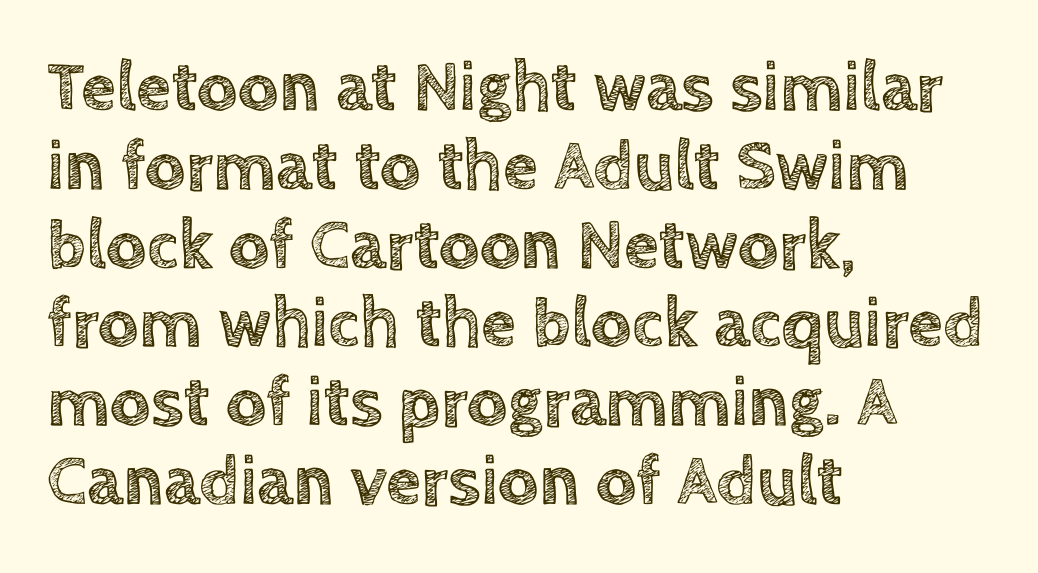
The image shows 71 px text type, upright; set left-aligned, tight line spacing (1.11x), normal letter spacing, not underlined; a large x-height.
